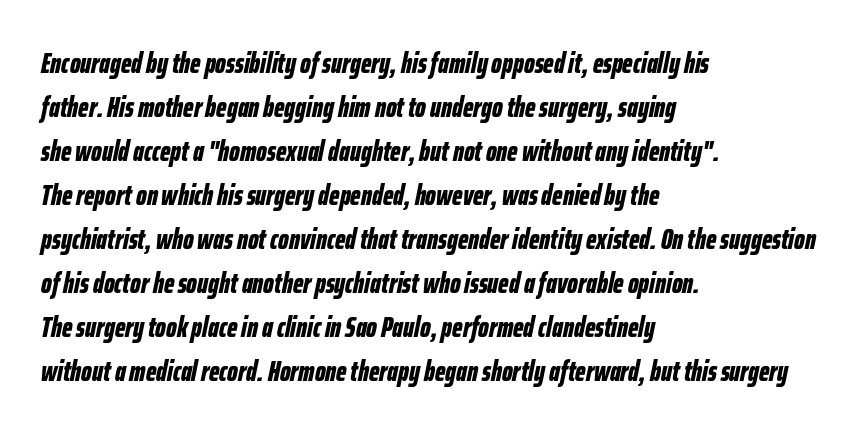
Q: Is the text bold? A: Yes.
Q: Is the text italic (slanted)? A: Yes, it leans right by about 12 degrees.
Q: Is the text underlined? A: No.
Q: How is the paragraph aligned? A: Left-aligned.
Q: Is the spacing between letters normal or unusually wide? A: Normal.
Q: Is the spacing between lines tight, normal or loose? A: Normal.
Q: Width (condensed, normal, or wide)? A: Condensed.
Q: Stroke contrast? A: Low.
Q: x-height? A: Medium.
Q: Monospaced? A: No.
